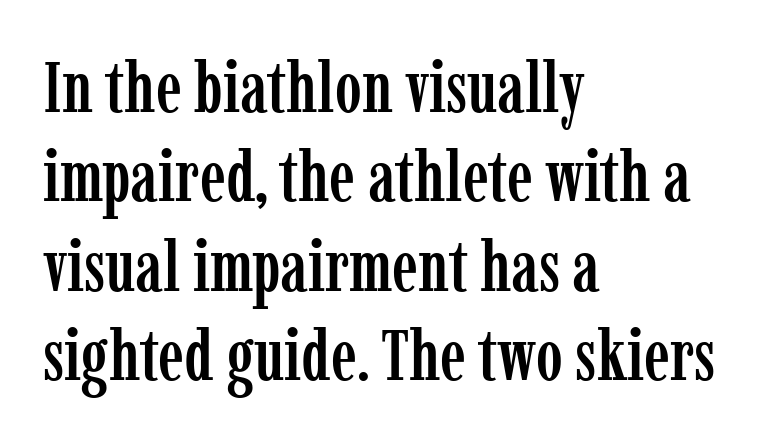
{"serif": "yes", "italic": "no", "width": "condensed", "stroke_contrast": "low", "x_height": "medium", "monospaced": "no", "underline": "no", "align": "left", "line_spacing_ratio": 1.24, "letter_spacing": "normal", "letter_spacing_em": 0.0, "glyph_px": 72}
